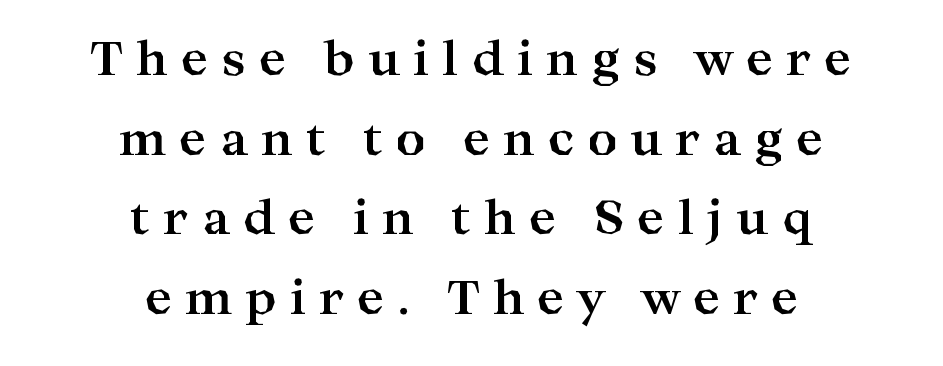
These lines have a slow, spaced-out rhythm from letter to letter. Strokes here are thick enough to call this a true bold. The face used here is proportionally spaced, like ordinary book or web type. These lines are composed in type with serifs. The axis of the letterforms is exactly vertical. Caption: multi-line text, centered on the measure.
